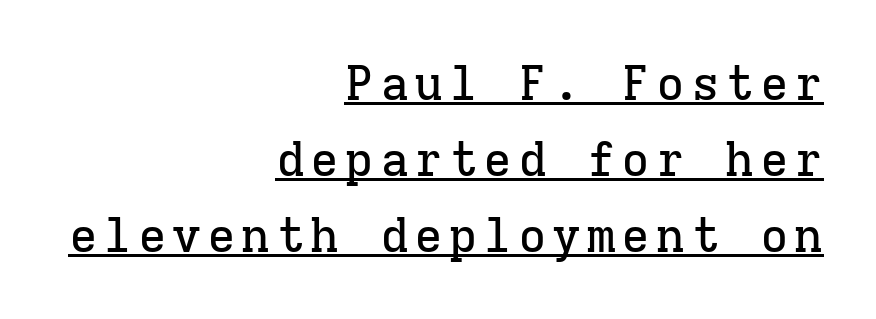
A roman cut, with each character standing at attention. A typesetter would call this leading conventional body-copy spacing. Every character here occupies the same horizontal width, giving the sample a typewriter-like rhythm. Does the copy run flush right? Yes — the right margin is perfectly even.
